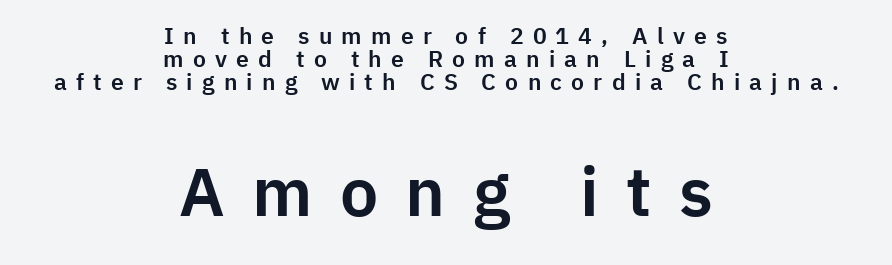
Q: Is the text italic (slanted)? A: No, it is upright.
Q: Is the typeface a serif or a sans-serif typeface? A: Sans-serif.
Q: Is the text underlined? A: No.
Q: How is the paragraph aligned? A: Centered.
Q: Is the spacing between letters normal or unusually wide? A: Unusually wide.
Q: Is the spacing between lines tight, normal or loose? A: Tight.
Q: Which block of text is set in a larger size, the first (top) or the second (bottom)? A: The second (bottom) one.
Q: Width (condensed, normal, or wide)? A: Normal.
Q: Stroke contrast? A: Low.
Q: x-height? A: Medium.
Q: Monospaced? A: No.
